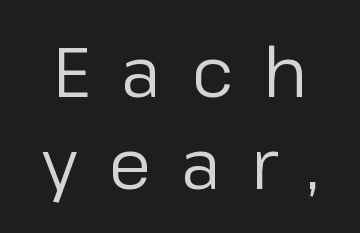
{"serif": "no", "italic": "no", "bold": "no", "weight": "regular", "width": "normal", "stroke_contrast": "low", "x_height": "medium", "monospaced": "no", "underline": "no", "line_spacing": "normal", "line_spacing_ratio": 1.34, "letter_spacing": "wide", "letter_spacing_em": 0.44, "glyph_px": 69}
